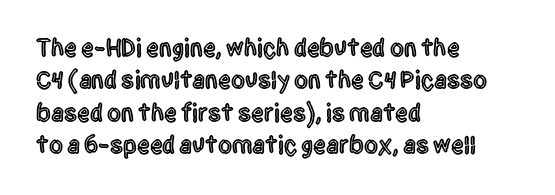
Is there much room between lines? A standard amount, neither cramped nor airy. The passage shown is not underscored anywhere. Visually the block forms a straight wall on the left and a jagged coastline on the right. The lettering holds an erect, upright posture throughout. This rendering leaves character spacing at its baseline value.
